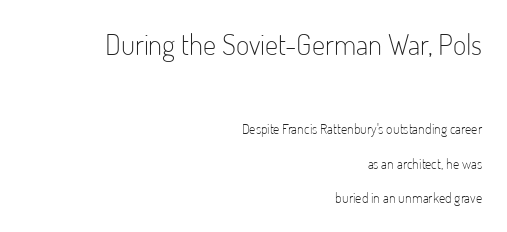
Caption: standard tracking, unaltered. Large over small — that's the arrangement of the two blocks here. A roman cut, with each character standing at attention. Just letters on the line, the space beneath them empty.
